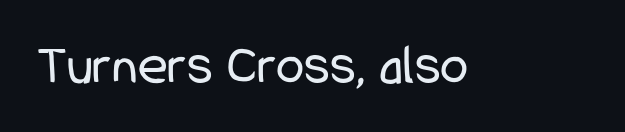
Q: Is the text bold? A: No.
Q: Is the text italic (slanted)? A: No, it is upright.
Q: Is the typeface a serif or a sans-serif typeface? A: Sans-serif.
Q: Is the text underlined? A: No.
Q: Is the spacing between letters normal or unusually wide? A: Normal.
Q: Width (condensed, normal, or wide)? A: Condensed.
Q: Stroke contrast? A: Low.
Q: x-height? A: Medium.
Q: Monospaced? A: No.
